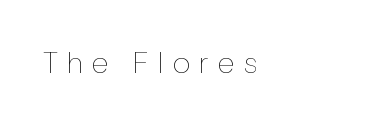
The image shows 30 px thin, condensed type, upright; set unusually wide letter spacing (+0.35 em), not underlined; low stroke contrast and a medium x-height.
